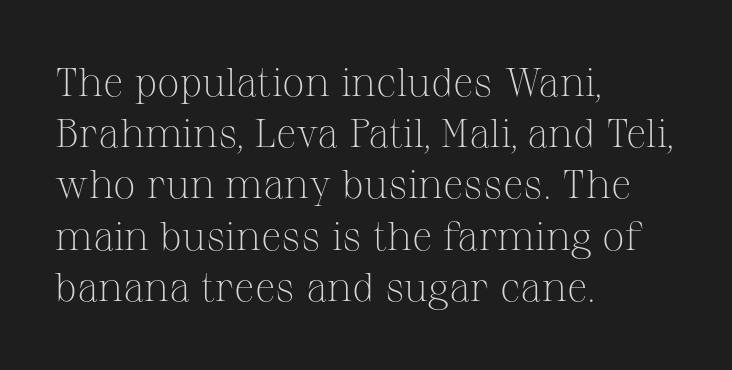
The image shows 40 px light serif type, upright; set left-aligned, normal line spacing (1.28x), normal letter spacing, not underlined; medium stroke contrast and a medium x-height.
